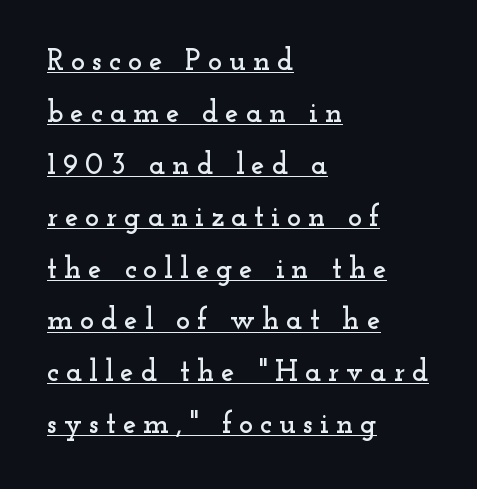
Q: Is the text italic (slanted)? A: No, it is upright.
Q: Is the typeface a serif or a sans-serif typeface? A: Serif.
Q: Is the text underlined? A: Yes.
Q: How is the paragraph aligned? A: Left-aligned.
Q: Is the spacing between letters normal or unusually wide? A: Unusually wide.
Q: Width (condensed, normal, or wide)? A: Wide.
Q: Stroke contrast? A: Low.
Q: x-height? A: Small.
Q: Monospaced? A: No.
